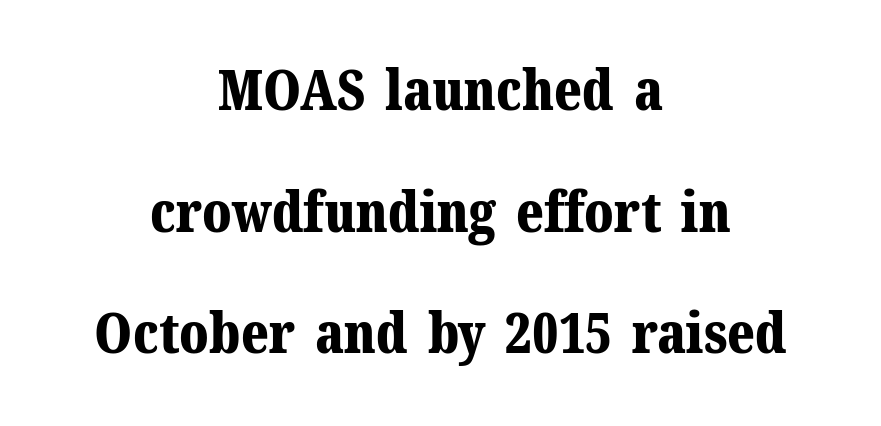
The type sits square on the baseline with zero lean. The font family rendered here belongs to the serif group. The horizontal fit of the characters is conventional and even. Students, observe: this is what heavily led, spacious text looks like. The glyphs are unaccompanied by any horizontal stroke below them.
